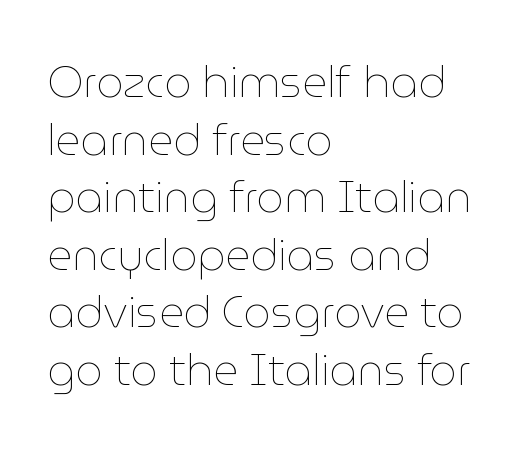
Q: Is the text bold? A: No.
Q: Is the text italic (slanted)? A: No, it is upright.
Q: Is the text underlined? A: No.
Q: How is the paragraph aligned? A: Left-aligned.
Q: Is the spacing between letters normal or unusually wide? A: Normal.
Q: Is the spacing between lines tight, normal or loose? A: Normal.
Q: Width (condensed, normal, or wide)? A: Normal.
Q: Stroke contrast? A: Low.
Q: x-height? A: Medium.
Q: Monospaced? A: No.
